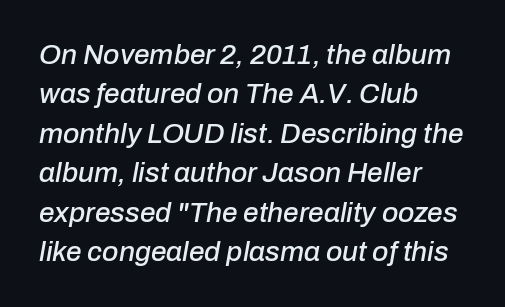
The designer left line spacing at the default. If you drew a line through each stem, it would be angled. The rendering keeps characters at their native spacing. Spacing verdict: proportional, widths tailored to each character. Leftover space on each line is placed entirely after the last word.
